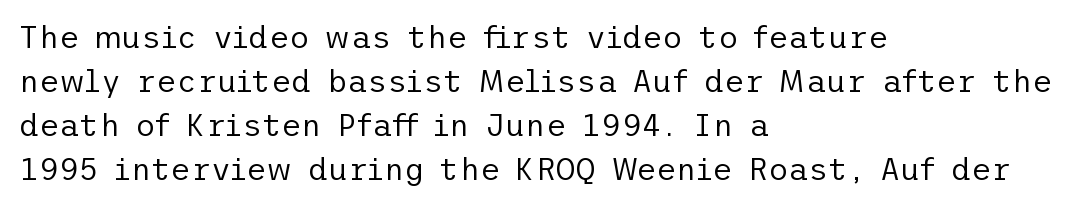
The image shows 31 px regular-weight sans-serif type, upright; set left-aligned, normal line spacing (1.42x), normal letter spacing, not underlined; low stroke contrast and a medium x-height.
